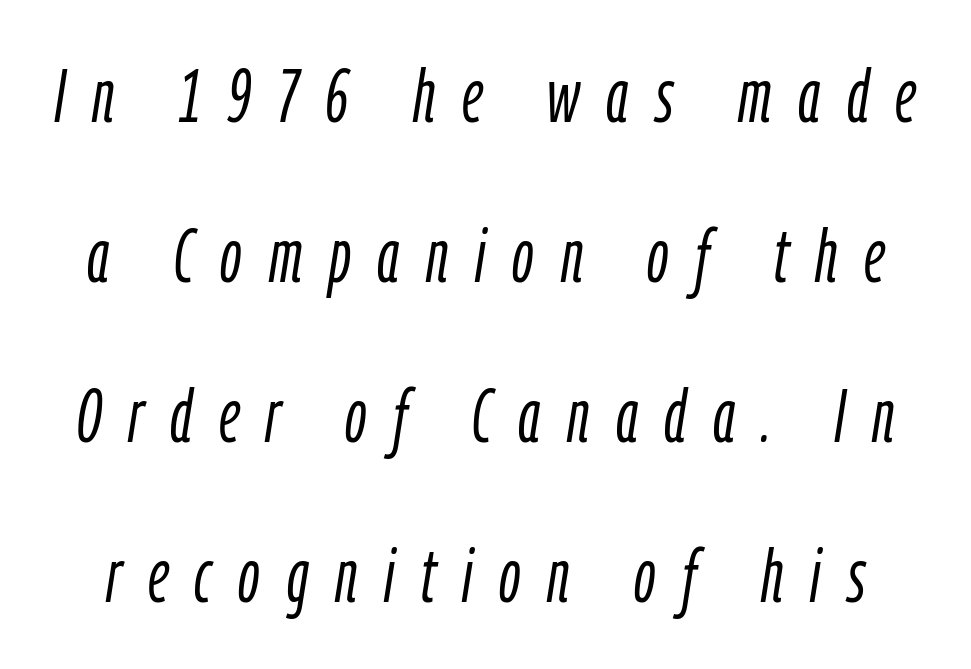
The glyphs look as if they've been sheared to an angle. The rendering uses natural spacing where letterforms have individual widths. Rule under the text: the space is simply empty. The lines are spread far apart with generous leading.
